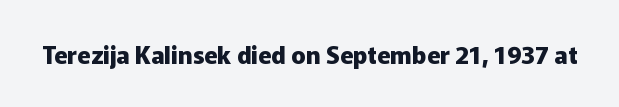
{"italic": "no", "bold": "yes", "underline": "no", "letter_spacing": "normal", "letter_spacing_em": 0.0, "glyph_px": 24}
